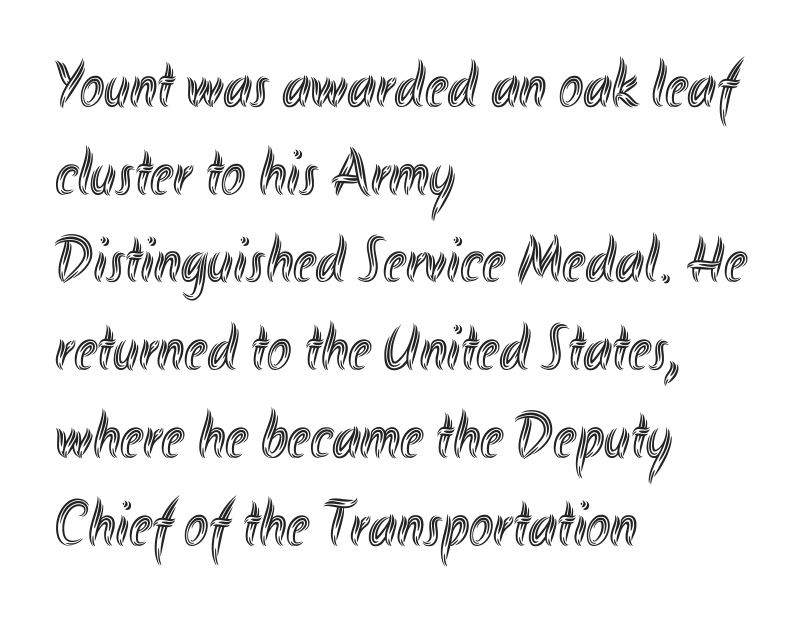
The image shows 65 px condensed type; set left-aligned, normal line spacing (1.35x), normal letter spacing, not underlined; a small x-height.
